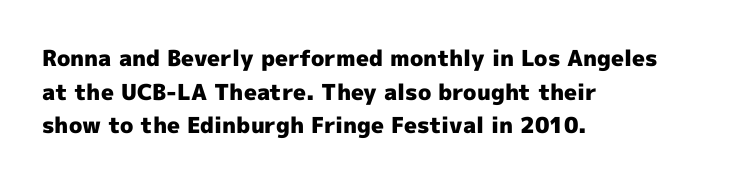
The image shows 22 px bold type, upright; set left-aligned, normal line spacing (1.53x), normal letter spacing, not underlined.
